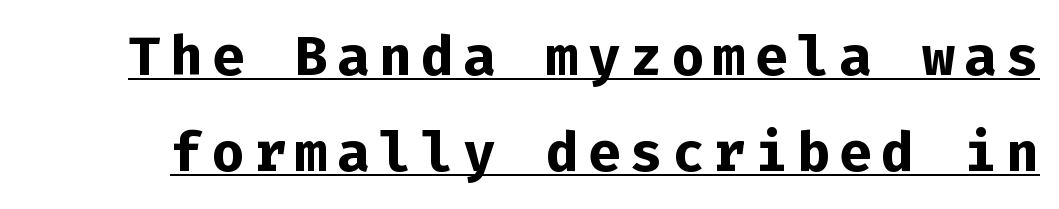
The image shows 55 px bold sans-serif type, upright, monospaced; set line spacing 1.74x, underlined; low stroke contrast and a medium x-height.
